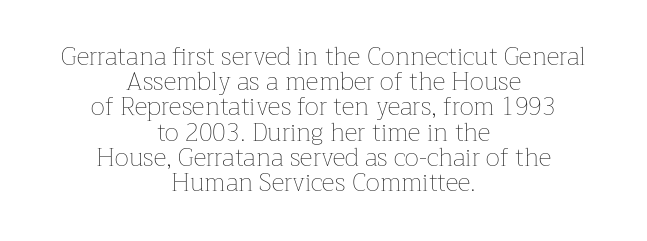
{"italic": "no", "bold": "no", "underline": "no", "align": "center", "line_spacing": "tight", "line_spacing_ratio": 1.01, "letter_spacing": "normal", "letter_spacing_em": 0.0, "glyph_px": 25}
